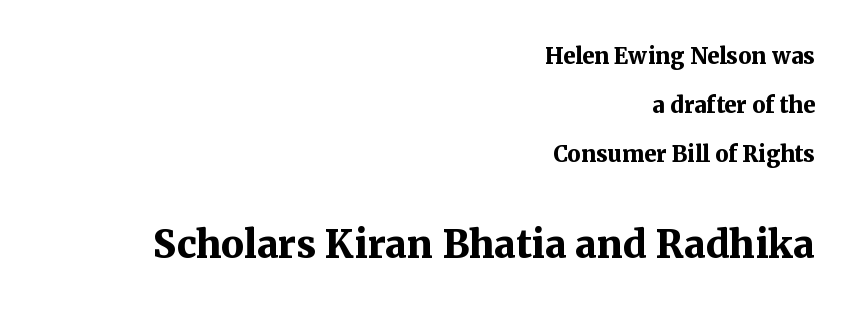
Q: Is the text bold? A: Yes.
Q: Is the text italic (slanted)? A: No, it is upright.
Q: Is the typeface a serif or a sans-serif typeface? A: Serif.
Q: Is the text underlined? A: No.
Q: How is the paragraph aligned? A: Right-aligned.
Q: Is the spacing between letters normal or unusually wide? A: Normal.
Q: Is the spacing between lines tight, normal or loose? A: Loose.
Q: Which block of text is set in a larger size, the first (top) or the second (bottom)? A: The second (bottom) one.
Q: Width (condensed, normal, or wide)? A: Normal.
Q: Stroke contrast? A: Medium.
Q: x-height? A: Medium.
Q: Monospaced? A: No.
